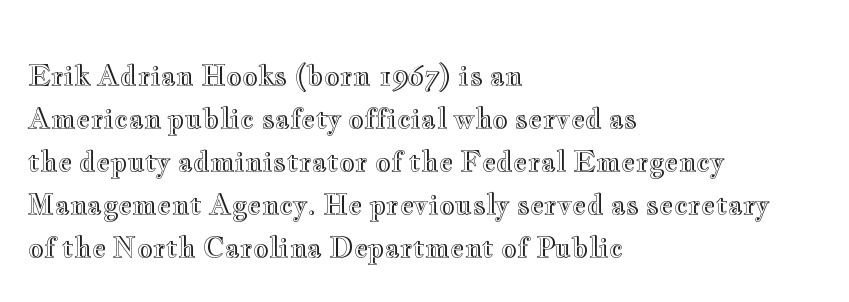
{"italic": "no", "underline": "no", "align": "left", "line_spacing": "normal", "line_spacing_ratio": 1.59, "letter_spacing": "normal", "letter_spacing_em": 0.0, "glyph_px": 27}
